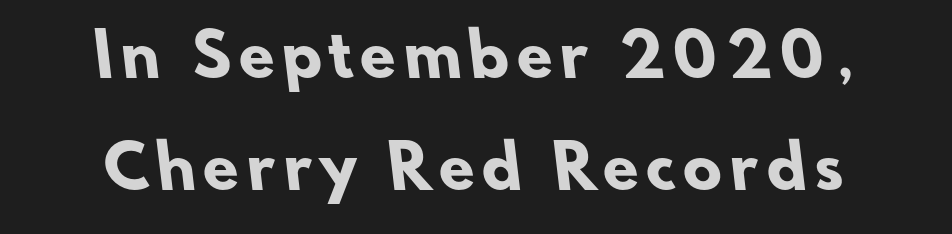
You'd pick this weight for a headline — it's a proper bold. Decoration check: the copy has no underline. The lines are spread far apart with generous leading. Are there feet on the stems? There aren't — it's a sans. Layout note: lines centered.
